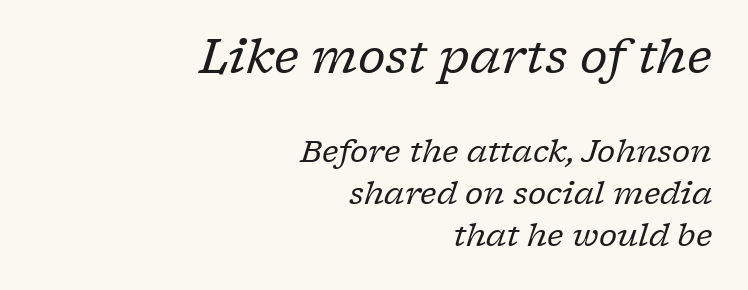
Q: Is the text bold? A: No.
Q: Is the text italic (slanted)? A: Yes, it leans right by about 17 degrees.
Q: Is the typeface a serif or a sans-serif typeface? A: Serif.
Q: Is the text underlined? A: No.
Q: How is the paragraph aligned? A: Right-aligned.
Q: Is the spacing between letters normal or unusually wide? A: Normal.
Q: Is the spacing between lines tight, normal or loose? A: Normal.
Q: Which block of text is set in a larger size, the first (top) or the second (bottom)? A: The first (top) one.
Q: Width (condensed, normal, or wide)? A: Normal.
Q: Stroke contrast? A: Low.
Q: x-height? A: Medium.
Q: Monospaced? A: No.
